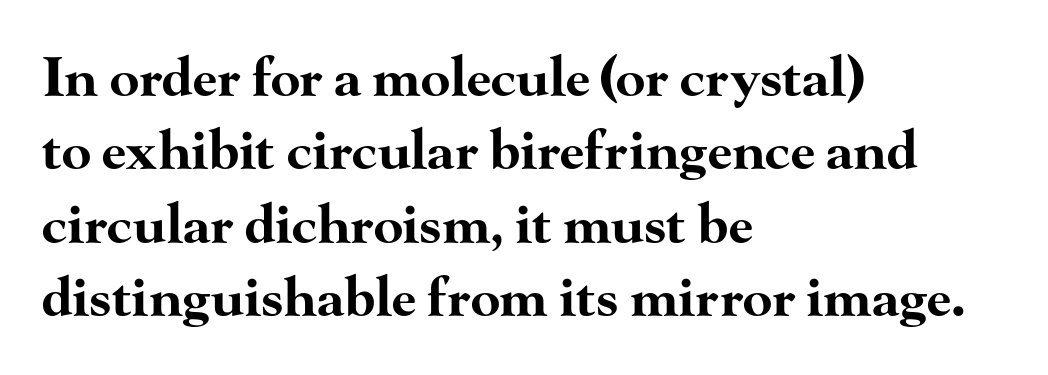
Stroke thickness is high; the sample reads as a true bold. Leading matches the norm, producing a regular column. Posture: straight, roman, zero tilt. Is this a fixed-width face? No — the glyphs have proportional, varying widths.
